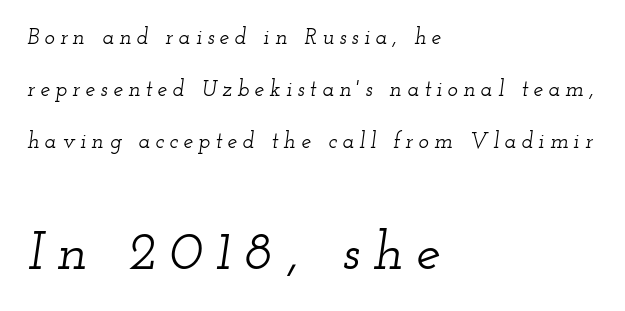
{"serif": "yes", "italic": "yes", "lean": "right", "slant_degrees": 12, "width": "wide", "stroke_contrast": "low", "x_height": "small", "monospaced": "no", "underline": "no", "align": "left", "line_spacing": "loose", "line_spacing_ratio": 2.37, "letter_spacing": "wide", "letter_spacing_em": 0.24, "larger_block": "second", "size_ratio": 2.5, "glyph_px": 55}
